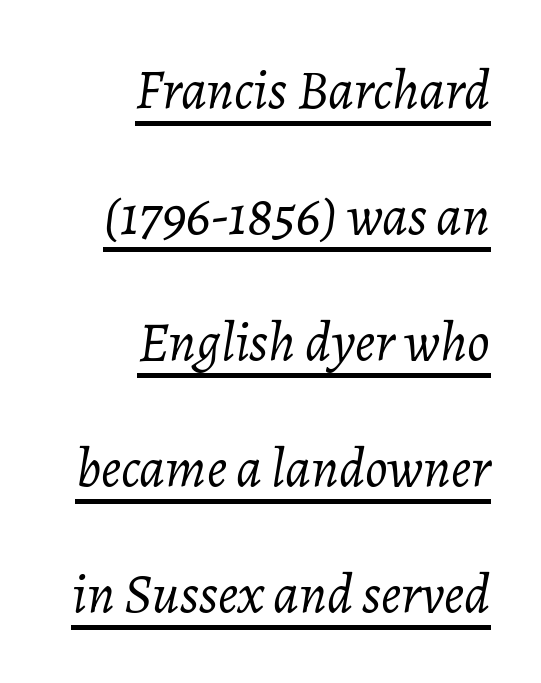
{"italic": "yes", "lean": "right", "slant_degrees": 7, "bold": "no", "weight": "light", "width": "normal", "stroke_contrast": "low", "x_height": "medium", "monospaced": "no", "underline": "yes", "align": "right", "line_spacing": "loose", "line_spacing_ratio": 2.25, "letter_spacing": "normal", "letter_spacing_em": 0.0, "glyph_px": 56}
